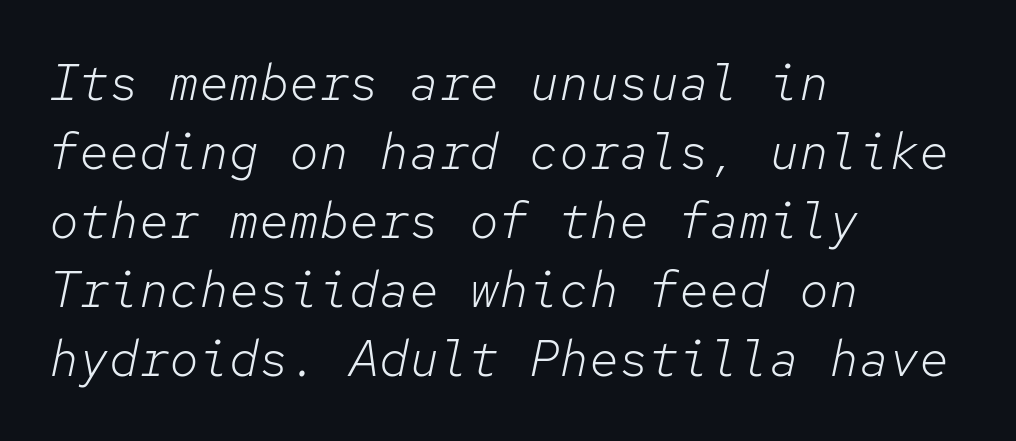
Q: Is the text bold? A: No.
Q: Is the text italic (slanted)? A: Yes, it leans right by about 12 degrees.
Q: Is the text underlined? A: No.
Q: How is the paragraph aligned? A: Left-aligned.
Q: Is the spacing between letters normal or unusually wide? A: Normal.
Q: Is the spacing between lines tight, normal or loose? A: Normal.
Q: Width (condensed, normal, or wide)? A: Normal.
Q: Stroke contrast? A: Low.
Q: x-height? A: Medium.
Q: Monospaced? A: Yes.
